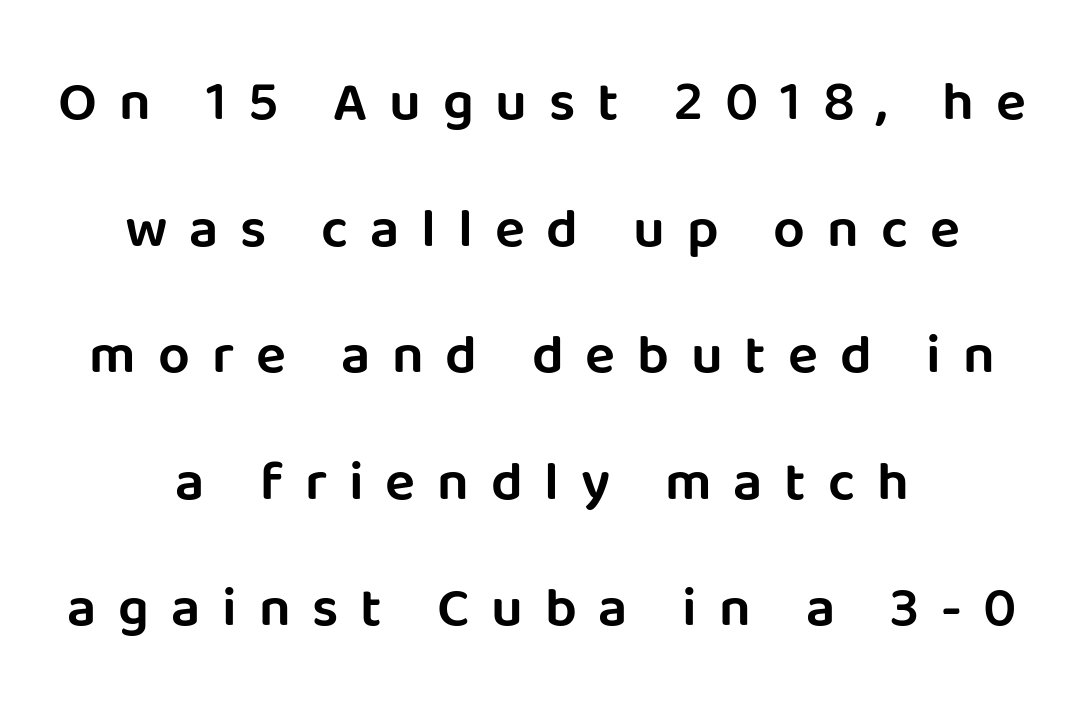
{"serif": "no", "italic": "no", "width": "normal", "stroke_contrast": "low", "x_height": "large", "monospaced": "no", "underline": "no", "align": "center", "line_spacing": "loose", "line_spacing_ratio": 2.26, "letter_spacing": "wide", "letter_spacing_em": 0.39, "glyph_px": 56}
